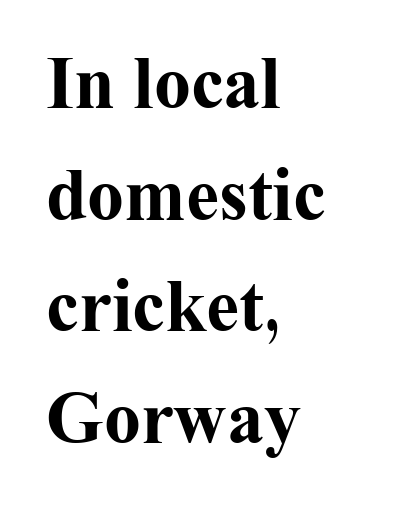
Q: Is the text bold? A: Yes.
Q: Is the text italic (slanted)? A: No, it is upright.
Q: Is the typeface a serif or a sans-serif typeface? A: Serif.
Q: Is the text underlined? A: No.
Q: How is the paragraph aligned? A: Left-aligned.
Q: Is the spacing between letters normal or unusually wide? A: Normal.
Q: Is the spacing between lines tight, normal or loose? A: Normal.
Q: Width (condensed, normal, or wide)? A: Normal.
Q: Stroke contrast? A: Medium.
Q: x-height? A: Medium.
Q: Monospaced? A: No.
